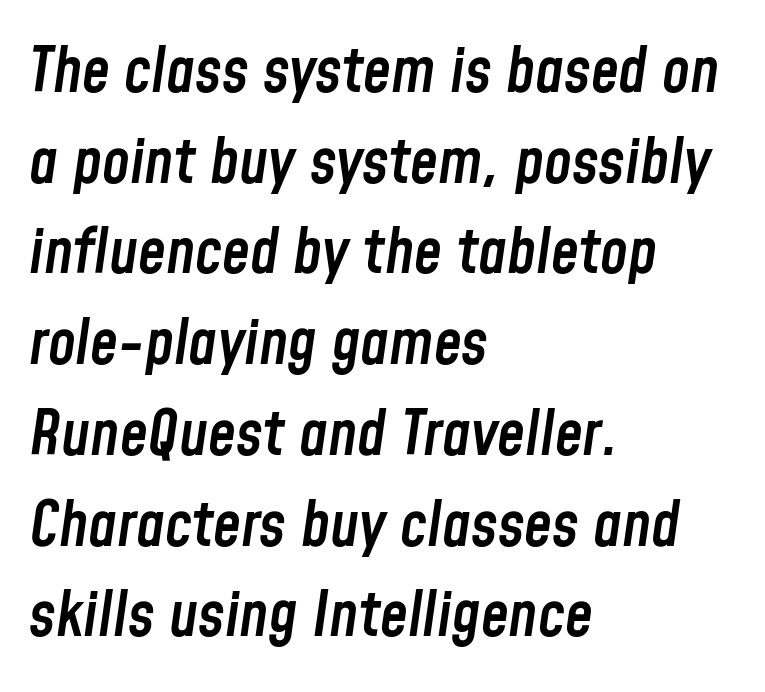
Q: Is the text bold? A: Semi-bold.
Q: Is the text italic (slanted)? A: Yes, it leans right by about 8 degrees.
Q: Is the text underlined? A: No.
Q: How is the paragraph aligned? A: Left-aligned.
Q: Is the spacing between letters normal or unusually wide? A: Normal.
Q: Is the spacing between lines tight, normal or loose? A: Normal.
Q: Width (condensed, normal, or wide)? A: Condensed.
Q: Stroke contrast? A: Low.
Q: x-height? A: Medium.
Q: Monospaced? A: No.
